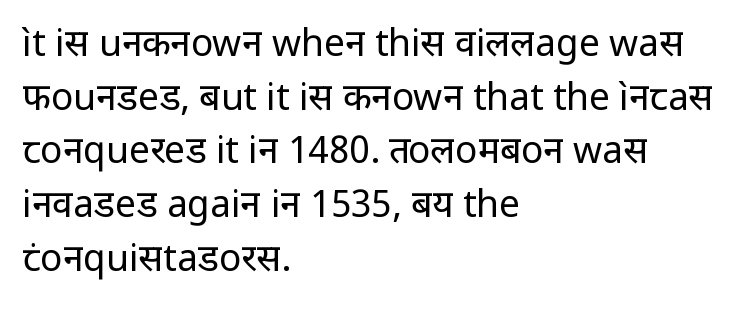
The image shows 37 px regular-weight sans-serif type, upright; set left-aligned, normal line spacing (1.45x), normal letter spacing, not underlined; low stroke contrast and a medium x-height.
